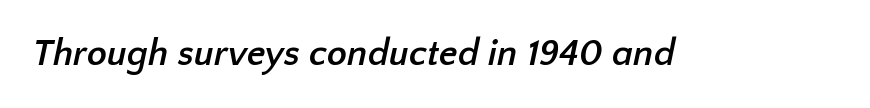
The image shows 37 px semibold sans-serif type; set normal letter spacing, not underlined; low stroke contrast and a medium x-height.
